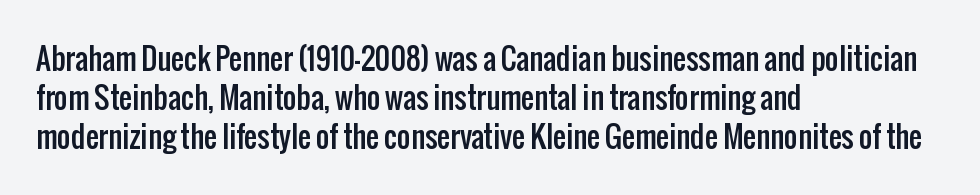
{"serif": "no", "italic": "no", "width": "condensed", "stroke_contrast": "low", "x_height": "medium", "monospaced": "no", "underline": "no", "align": "left", "line_spacing": "normal", "line_spacing_ratio": 1.35, "letter_spacing": "normal", "letter_spacing_em": 0.0, "glyph_px": 29}
